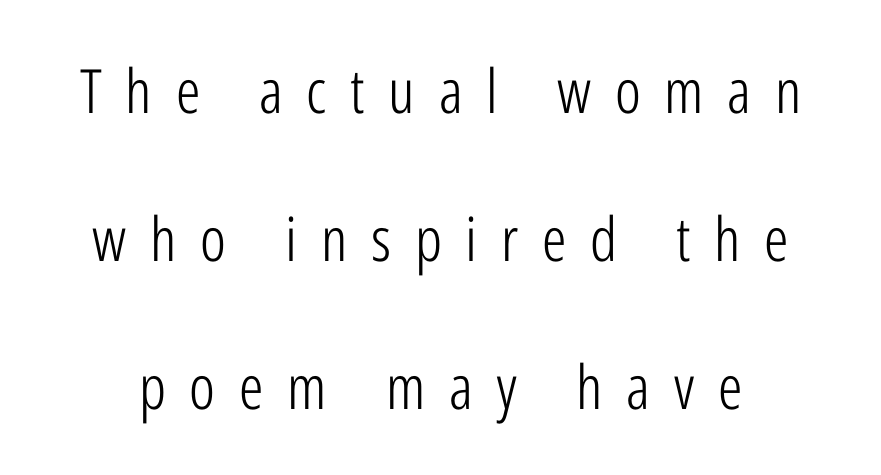
{"serif": "no", "italic": "no", "bold": "no", "weight": "light", "width": "condensed", "stroke_contrast": "low", "x_height": "medium", "monospaced": "no", "underline": "no", "line_spacing": "loose", "line_spacing_ratio": 2.43, "letter_spacing": "wide", "letter_spacing_em": 0.39, "glyph_px": 61}
